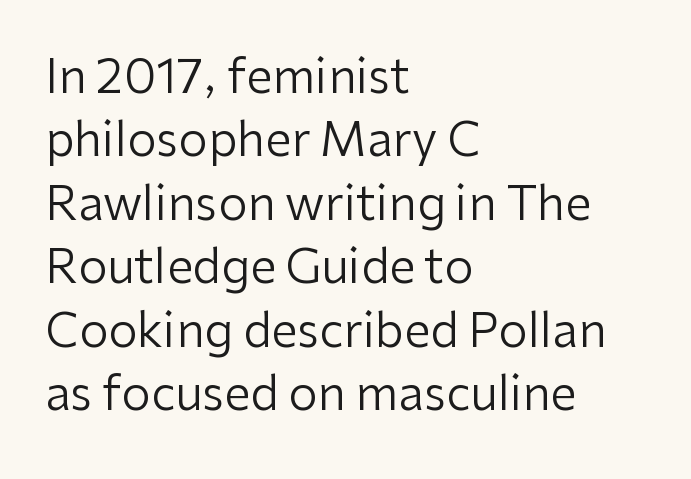
{"serif": "no", "italic": "no", "bold": "no", "weight": "regular", "width": "normal", "stroke_contrast": "low", "x_height": "medium", "monospaced": "no", "underline": "no", "align": "left", "line_spacing": "normal", "line_spacing_ratio": 1.35, "letter_spacing": "normal", "letter_spacing_em": 0.0, "glyph_px": 47}
